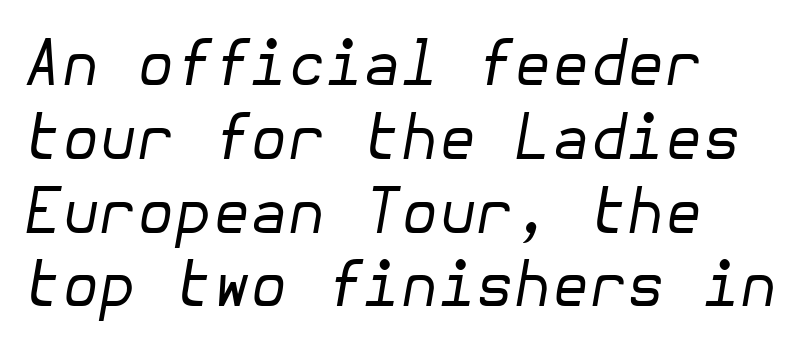
The image shows 61 px regular-weight type, italic (leaning right); set left-aligned, line spacing 1.21x, normal letter spacing, not underlined; low stroke contrast and a medium x-height.
